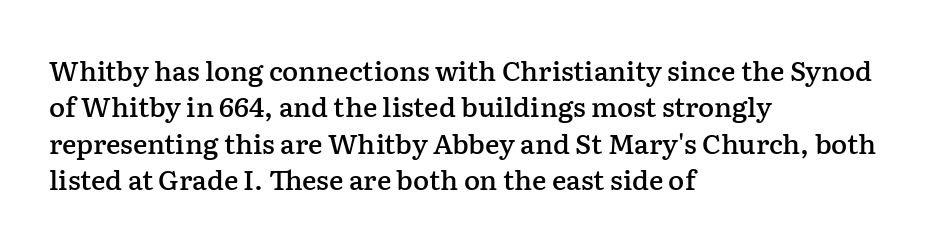
The image shows 27 px text type, upright; set left-aligned, normal line spacing (1.35x), normal letter spacing, not underlined.
